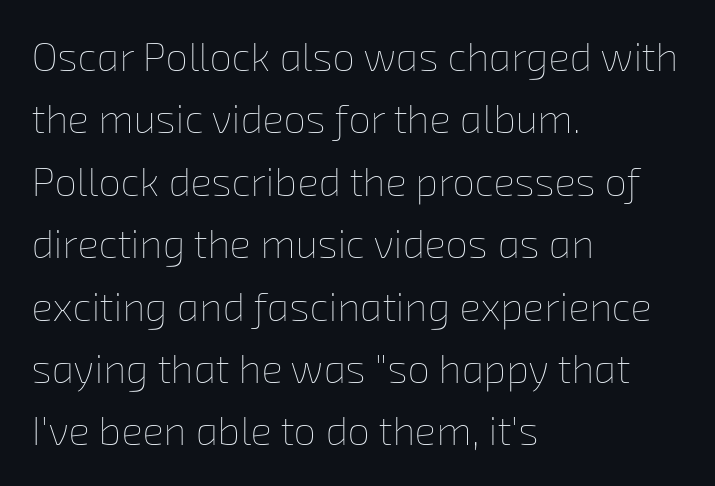
The image shows 40 px thin type; set left-aligned, normal line spacing (1.56x), normal letter spacing, not underlined; low stroke contrast and a medium x-height.
